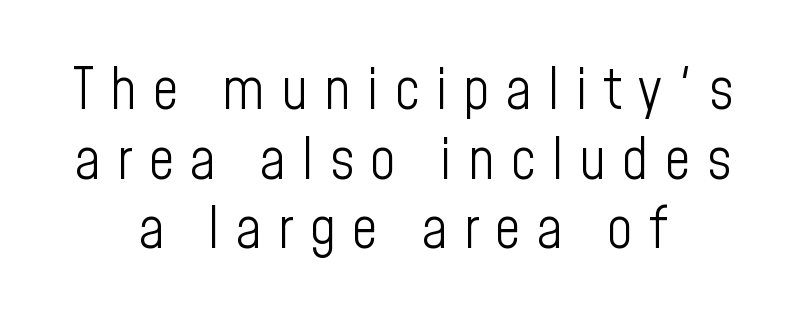
Proportional: the letters do not fall into vertical columns. Substantial extra tracking has been applied to these lines. This reads as an unemphasized weight, regular at the heaviest. Leftover space on each line is divided equally before and after the words.
